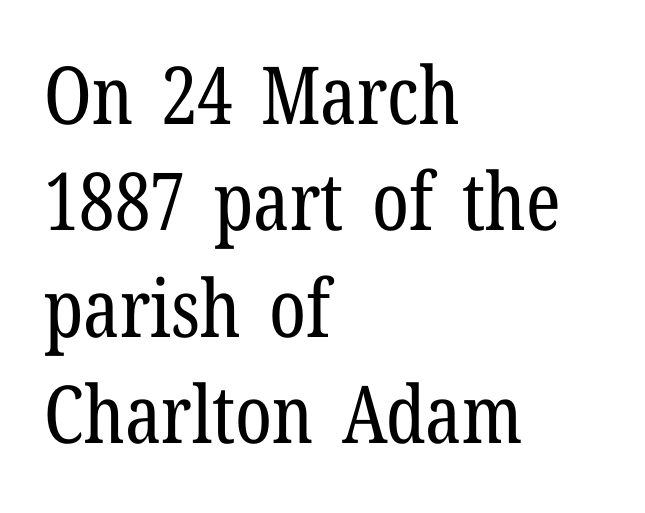
{"serif": "yes", "italic": "no", "bold": "no", "weight": "regular", "width": "condensed", "stroke_contrast": "low", "x_height": "medium", "monospaced": "no", "underline": "no", "align": "left", "line_spacing": "normal", "line_spacing_ratio": 1.33, "letter_spacing": "normal", "letter_spacing_em": 0.0, "glyph_px": 80}
